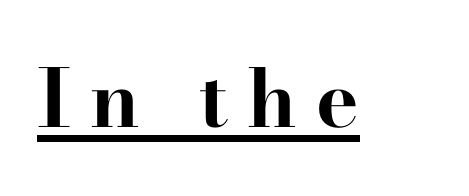
{"serif": "yes", "italic": "no", "bold": "yes", "weight": "bold", "width": "wide", "stroke_contrast": "high", "x_height": "small", "monospaced": "no", "underline": "yes", "letter_spacing": "wide", "letter_spacing_em": 0.24, "glyph_px": 80}
